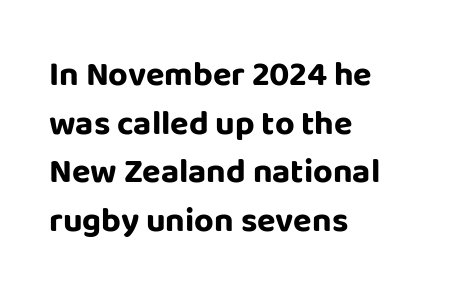
{"serif": "no", "italic": "no", "bold": "yes", "weight": "bold", "width": "normal", "stroke_contrast": "low", "x_height": "large", "monospaced": "no", "underline": "no", "align": "left", "line_spacing": "normal", "line_spacing_ratio": 1.43, "letter_spacing": "normal", "letter_spacing_em": 0.0, "glyph_px": 34}
